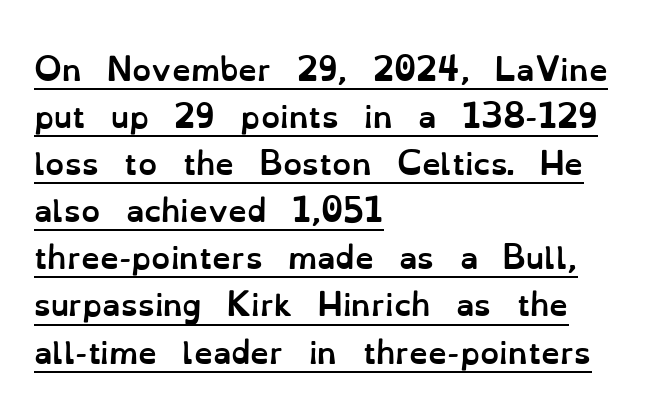
Q: Is the text bold? A: Yes.
Q: Is the text italic (slanted)? A: No, it is upright.
Q: Is the text underlined? A: Yes.
Q: How is the paragraph aligned? A: Left-aligned.
Q: Is the spacing between letters normal or unusually wide? A: Normal.
Q: Is the spacing between lines tight, normal or loose? A: Normal.
Q: Width (condensed, normal, or wide)? A: Normal.
Q: Stroke contrast? A: Low.
Q: x-height? A: Small.
Q: Monospaced? A: No.
